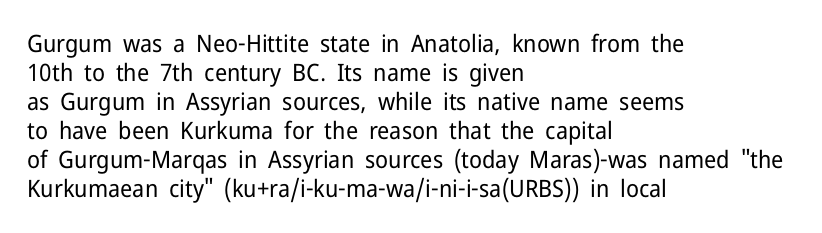
The image shows 24 px text type, upright; set left-aligned, line spacing 1.21x, normal letter spacing, not underlined.
